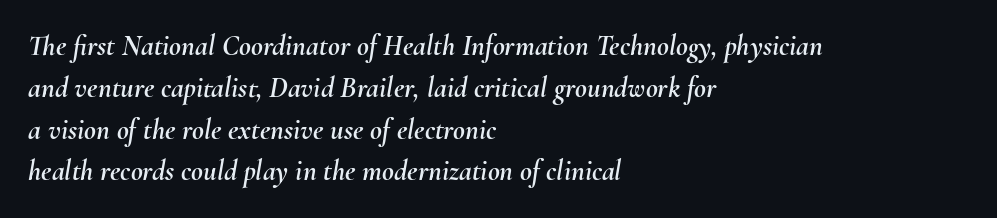
The image shows 29 px text type, italic (leaning right); set left-aligned, normal line spacing (1.44x), normal letter spacing, not underlined; medium stroke contrast and a small x-height.
